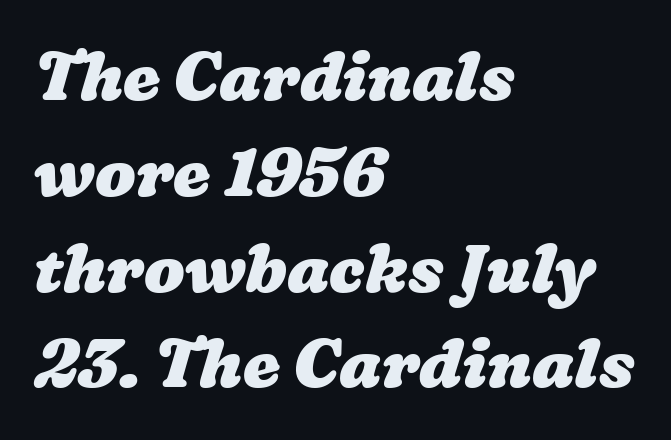
The image shows 67 px heavy, wide type; set left-aligned, normal line spacing (1.43x), normal letter spacing, not underlined; low stroke contrast and a medium x-height.
